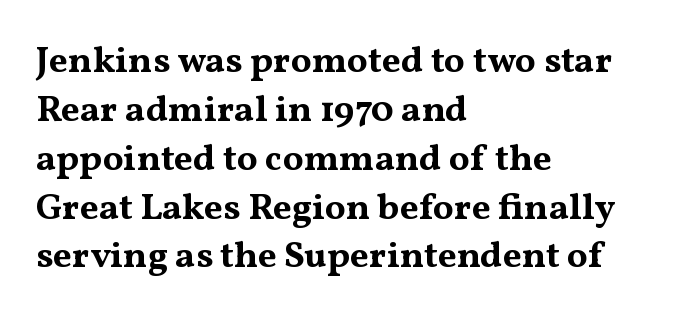
{"serif": "yes", "italic": "no", "bold": "yes", "weight": "bold", "width": "wide", "stroke_contrast": "medium", "x_height": "medium", "monospaced": "no", "underline": "no", "align": "left", "line_spacing": "normal", "line_spacing_ratio": 1.32, "letter_spacing": "normal", "letter_spacing_em": 0.0, "glyph_px": 37}
